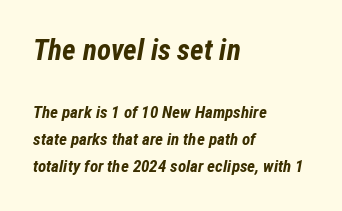
Q: Is the text bold? A: Yes.
Q: Is the text italic (slanted)? A: Yes, it leans right by about 12 degrees.
Q: Is the text underlined? A: No.
Q: How is the paragraph aligned? A: Left-aligned.
Q: Is the spacing between letters normal or unusually wide? A: Normal.
Q: Is the spacing between lines tight, normal or loose? A: Normal.
Q: Which block of text is set in a larger size, the first (top) or the second (bottom)? A: The first (top) one.
Q: Width (condensed, normal, or wide)? A: Condensed.
Q: Stroke contrast? A: Low.
Q: x-height? A: Medium.
Q: Monospaced? A: No.
